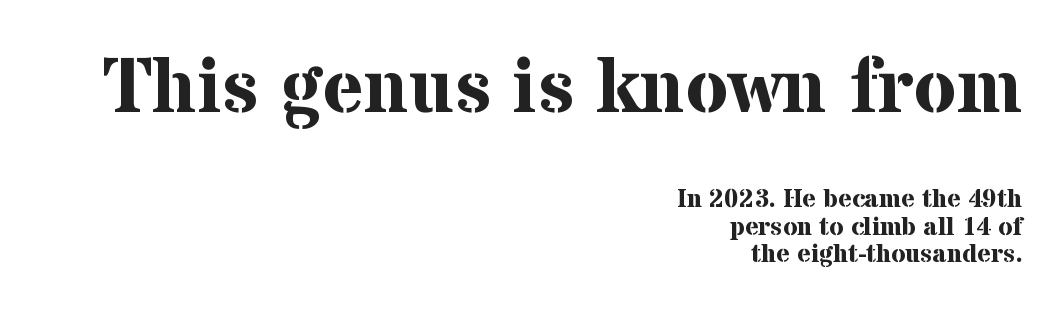
Italic: no, the glyphs are upright roman. The strip under each line holds only bare page. Letter spacing: default. Unlike a clean sans, this face finishes its strokes with serifs. Varying glyph widths throughout — classic text-font behaviour. Vertically, the passage feels compressed, each row crowding the next.
